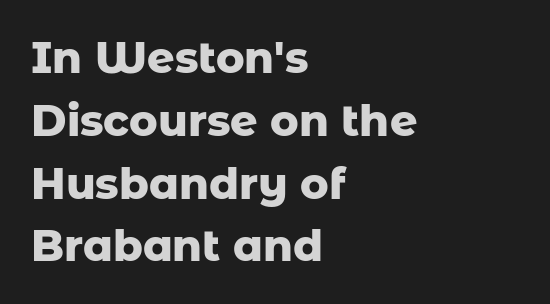
{"serif": "no", "italic": "no", "bold": "yes", "weight": "heavy", "width": "normal", "stroke_contrast": "low", "x_height": "medium", "monospaced": "no", "underline": "no", "align": "left", "line_spacing": "normal", "line_spacing_ratio": 1.46, "letter_spacing": "normal", "letter_spacing_em": 0.0, "glyph_px": 43}
